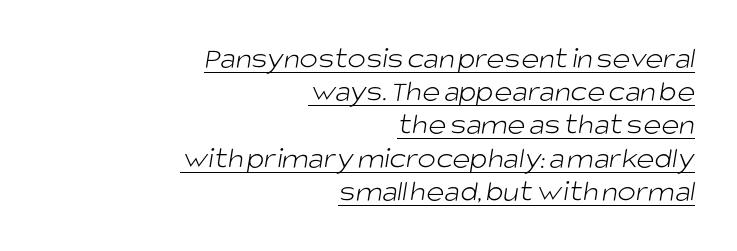
The line-height multiplier appears low, near solid setting. The passage shown is not bold in any degree. Characters follow at the spacing the type designer built in. Looks like regular typesetting: each glyph gets only the width it needs.
